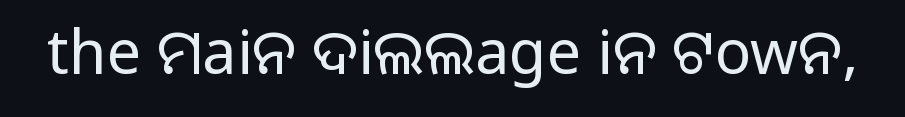
Serif or sans? Sans — the stroke terminals are bare. The letters advance in unequal steps, a hallmark of proportional type. No word sits above an underline. The type sits square on the baseline with zero lean.
